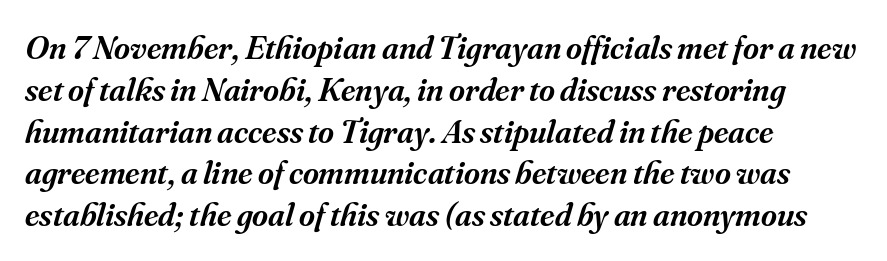
Q: Is the text bold? A: Semi-bold.
Q: Is the text italic (slanted)? A: Yes, it leans right by about 16 degrees.
Q: Is the typeface a serif or a sans-serif typeface? A: Serif.
Q: Is the text underlined? A: No.
Q: How is the paragraph aligned? A: Left-aligned.
Q: Is the spacing between letters normal or unusually wide? A: Normal.
Q: Width (condensed, normal, or wide)? A: Normal.
Q: Stroke contrast? A: Medium.
Q: x-height? A: Small.
Q: Monospaced? A: No.
